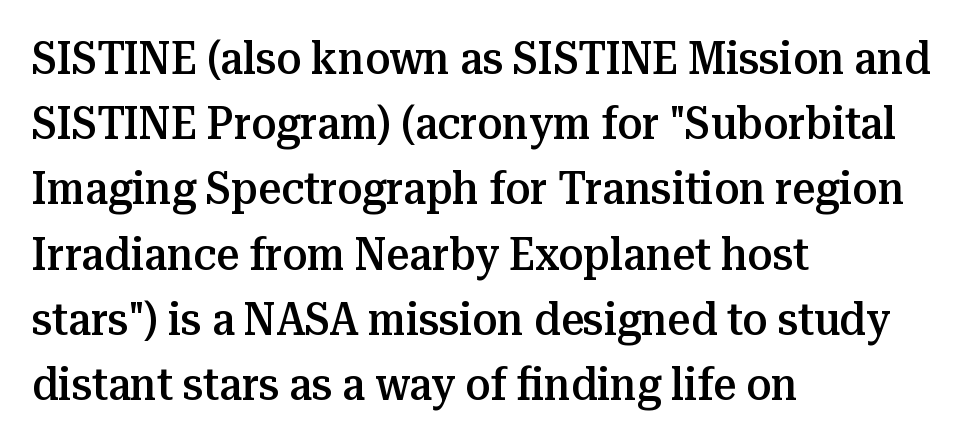
{"serif": "yes", "italic": "no", "bold": "semi", "weight": "semibold", "width": "normal", "stroke_contrast": "medium", "x_height": "medium", "monospaced": "no", "underline": "no", "align": "left", "line_spacing": "normal", "line_spacing_ratio": 1.45, "letter_spacing": "normal", "letter_spacing_em": 0.0, "glyph_px": 45}
